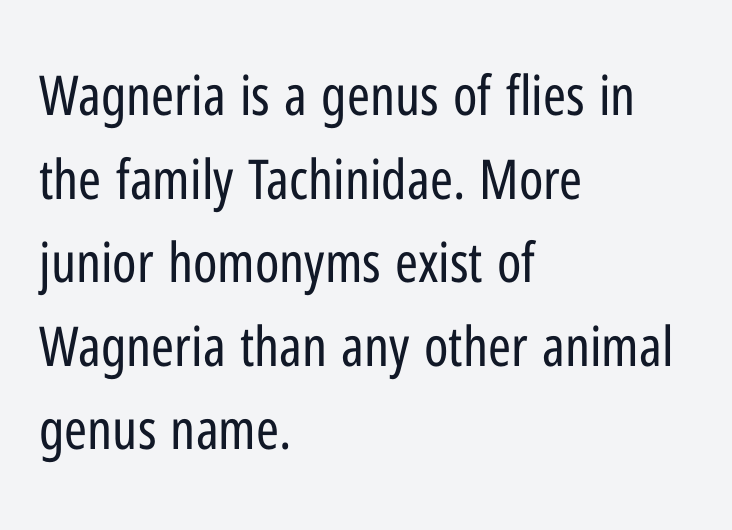
{"serif": "no", "italic": "no", "bold": "no", "weight": "regular", "width": "condensed", "stroke_contrast": "low", "x_height": "medium", "monospaced": "no", "underline": "no", "align": "left", "line_spacing": "normal", "line_spacing_ratio": 1.52, "letter_spacing": "normal", "letter_spacing_em": 0.0, "glyph_px": 55}
